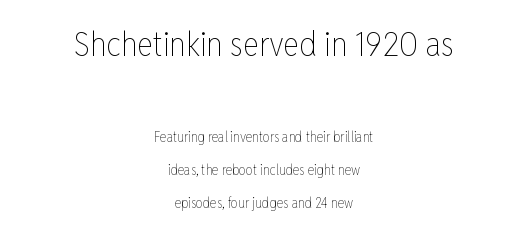
The passage shown begins with its larger block and ends with its smaller one. A typesetter would call this proportional, since set widths differ per character. Stem width sits at or under what a default text font uses. Bare-footed words on every line. In terms of posture, this sample is upright. If you measured baseline to baseline, you'd find a long distance.
